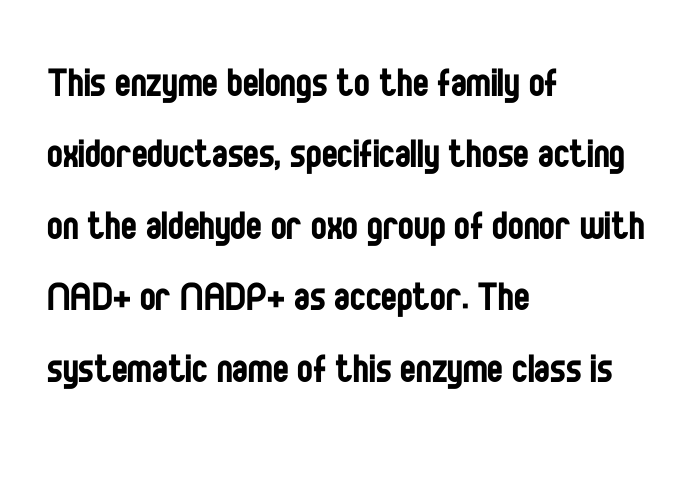
The image shows 47 px regular-weight, condensed sans-serif type, upright; set left-aligned, normal line spacing (1.52x), normal letter spacing, not underlined; low stroke contrast and a large x-height.
